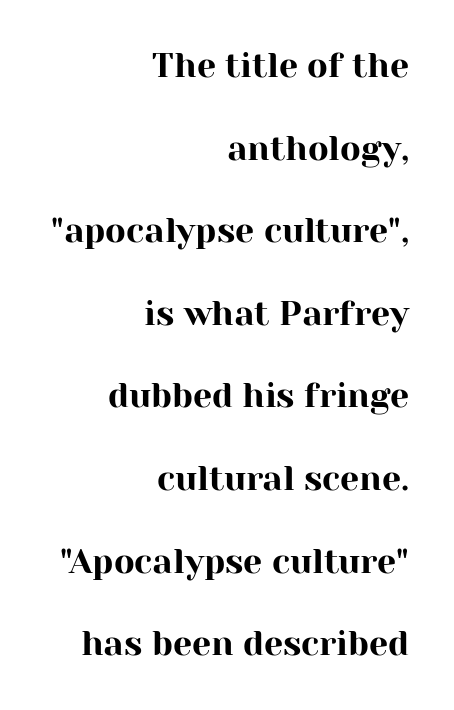
Note the varied advance widths — an 'i' is clearly narrower than an 'm'. The font family rendered here belongs to the serif group. Descender tails drop into unmarked territory. This rendering uses right alignment, leaving the left contour irregular. Notice how the stems are strictly vertical — no italics here. Words appear dense and cohesive because spacing is normal.
